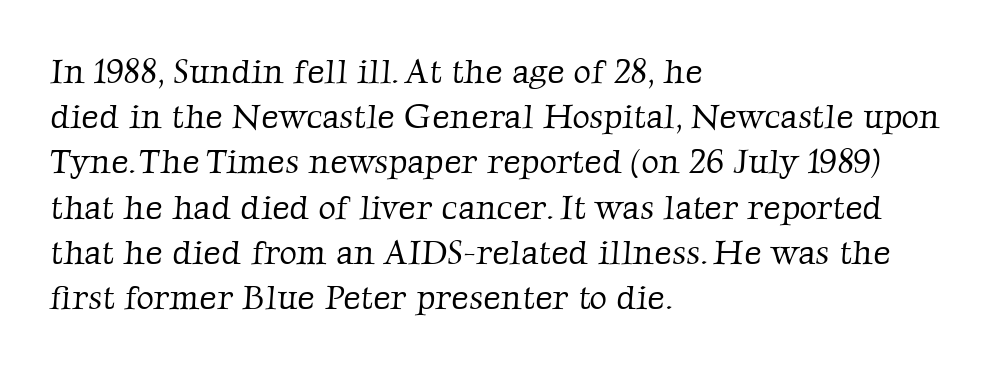
The image shows 34 px light serif type; set left-aligned, normal line spacing (1.33x), normal letter spacing, not underlined; low stroke contrast and a medium x-height.
